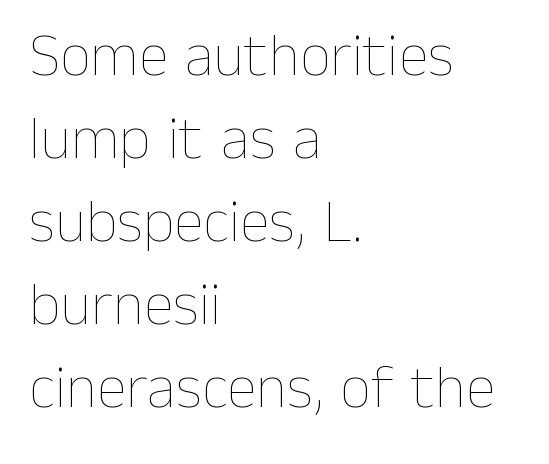
The image shows 61 px thin type, upright; set left-aligned, normal line spacing (1.36x), normal letter spacing, not underlined; low stroke contrast and a medium x-height.
